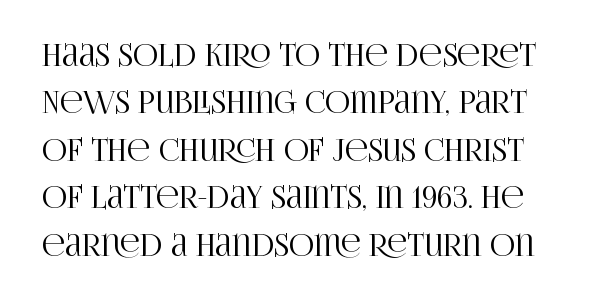
The image shows 31 px condensed serif type, upright; set normal line spacing (1.53x), normal letter spacing, not underlined; high stroke contrast and a large x-height.
